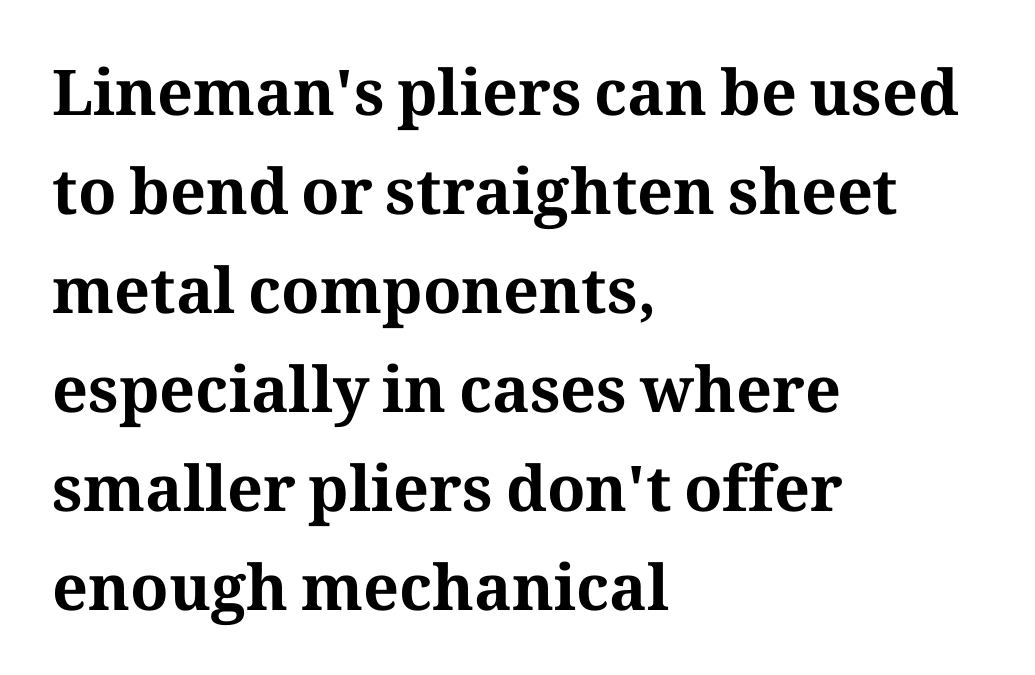
{"serif": "yes", "italic": "no", "bold": "yes", "weight": "bold", "width": "normal", "stroke_contrast": "medium", "x_height": "medium", "monospaced": "no", "underline": "no", "align": "left", "line_spacing": "normal", "line_spacing_ratio": 1.57, "letter_spacing": "normal", "letter_spacing_em": 0.0, "glyph_px": 63}
